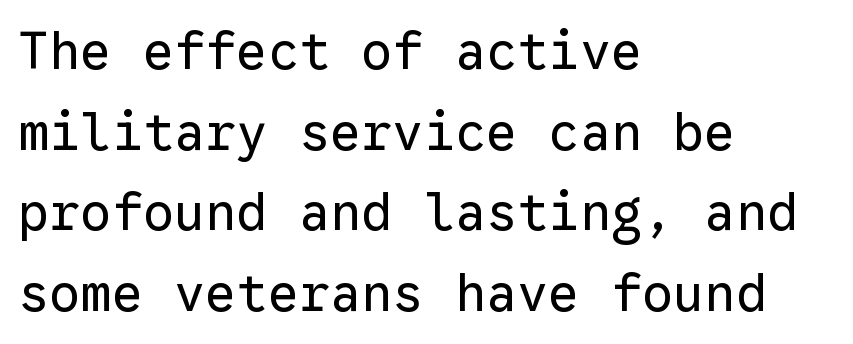
Q: Is the text bold? A: No.
Q: Is the text italic (slanted)? A: No, it is upright.
Q: Is the typeface a serif or a sans-serif typeface? A: Sans-serif.
Q: Is the text underlined? A: No.
Q: How is the paragraph aligned? A: Left-aligned.
Q: Is the spacing between letters normal or unusually wide? A: Normal.
Q: Is the spacing between lines tight, normal or loose? A: Normal.
Q: Width (condensed, normal, or wide)? A: Normal.
Q: Stroke contrast? A: Low.
Q: x-height? A: Medium.
Q: Monospaced? A: Yes.
